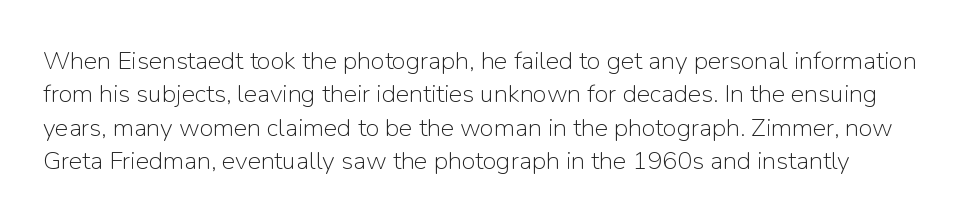
Q: Is the text bold? A: No.
Q: Is the text italic (slanted)? A: No, it is upright.
Q: Is the text underlined? A: No.
Q: Is the spacing between letters normal or unusually wide? A: Normal.
Q: Is the spacing between lines tight, normal or loose? A: Normal.
